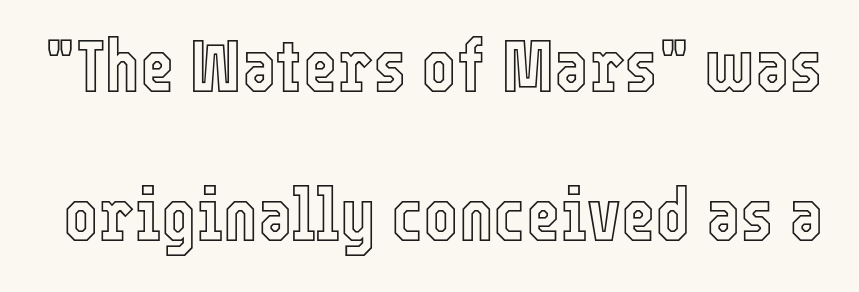
{"italic": "no", "width": "condensed", "x_height": "medium", "monospaced": "no", "underline": "no", "line_spacing": "loose", "line_spacing_ratio": 2.01, "letter_spacing": "normal", "letter_spacing_em": 0.0, "glyph_px": 74}
